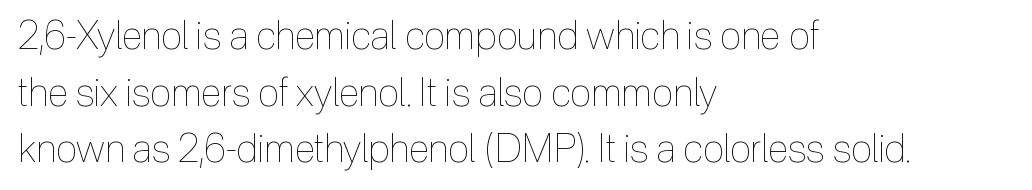
Q: Is the text bold? A: No.
Q: Is the text italic (slanted)? A: No, it is upright.
Q: Is the text underlined? A: No.
Q: How is the paragraph aligned? A: Left-aligned.
Q: Is the spacing between letters normal or unusually wide? A: Normal.
Q: Is the spacing between lines tight, normal or loose? A: Normal.
Q: Width (condensed, normal, or wide)? A: Condensed.
Q: x-height? A: Medium.
Q: Monospaced? A: No.
